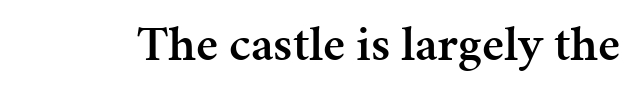
Q: Is the text bold? A: Semi-bold.
Q: Is the text italic (slanted)? A: No, it is upright.
Q: Is the typeface a serif or a sans-serif typeface? A: Serif.
Q: Is the text underlined? A: No.
Q: Is the spacing between letters normal or unusually wide? A: Normal.
Q: Width (condensed, normal, or wide)? A: Normal.
Q: Stroke contrast? A: Medium.
Q: x-height? A: Medium.
Q: Monospaced? A: No.
